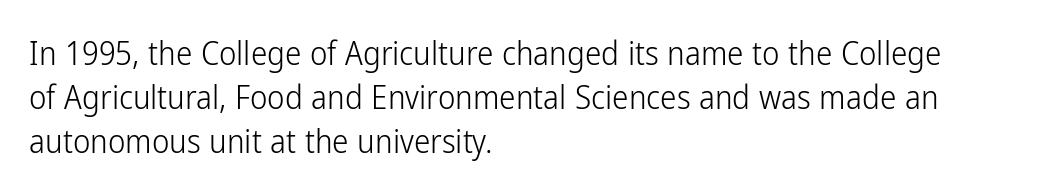
Q: Is the text bold? A: No.
Q: Is the text italic (slanted)? A: No, it is upright.
Q: Is the typeface a serif or a sans-serif typeface? A: Sans-serif.
Q: Is the text underlined? A: No.
Q: How is the paragraph aligned? A: Left-aligned.
Q: Is the spacing between letters normal or unusually wide? A: Normal.
Q: Is the spacing between lines tight, normal or loose? A: Normal.
Q: Width (condensed, normal, or wide)? A: Condensed.
Q: Stroke contrast? A: Low.
Q: x-height? A: Medium.
Q: Monospaced? A: No.
